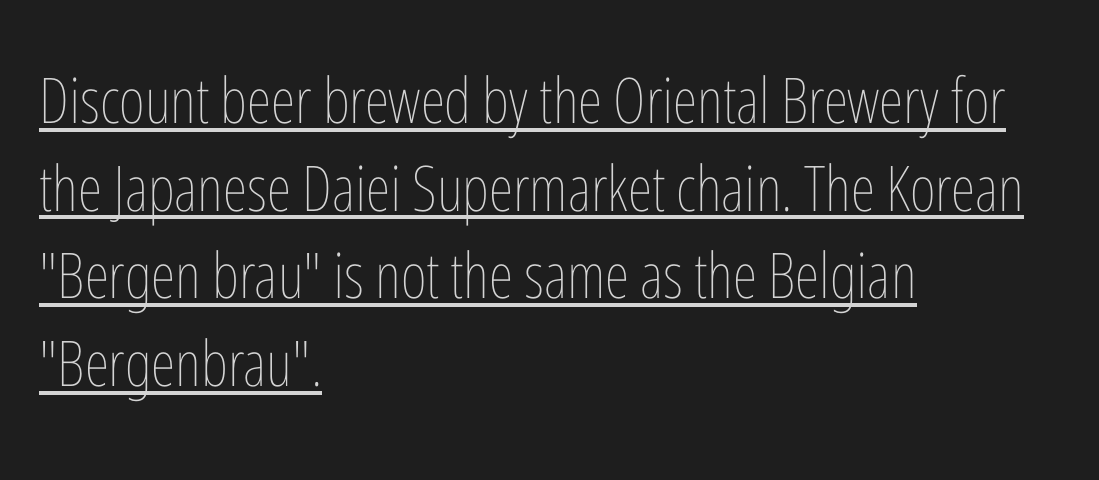
The image shows 63 px thin, condensed type, upright; set left-aligned, normal line spacing (1.39x), normal letter spacing, underlined; low stroke contrast and a medium x-height.
